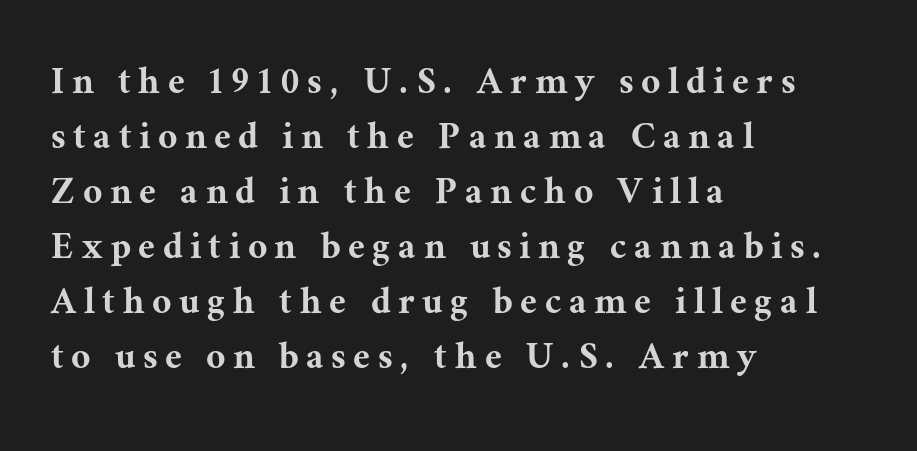
{"serif": "yes", "italic": "no", "width": "normal", "stroke_contrast": "medium", "x_height": "medium", "monospaced": "no", "underline": "no", "align": "left", "line_spacing": "normal", "line_spacing_ratio": 1.31, "letter_spacing": "wide", "letter_spacing_em": 0.2, "glyph_px": 42}
